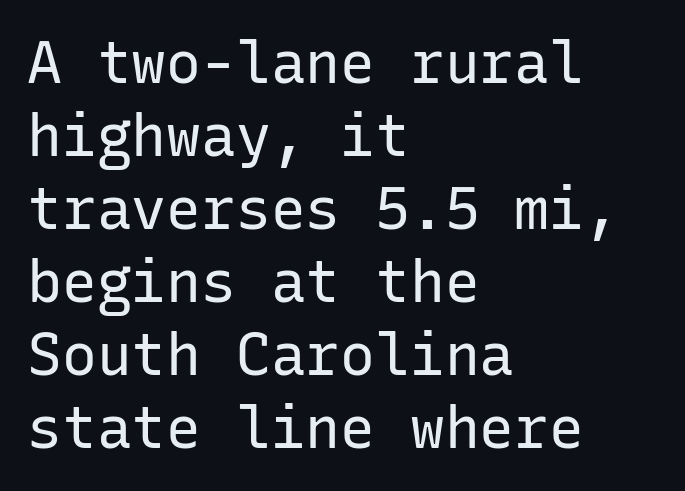
There is no visible air inserted between adjacent glyphs. A roman cut, with each character standing at attention. The words here are not underlined. Interline gaps are of average width in this sample. The letters carry no serifs — their stems end cleanly without finishing strokes. Spacing verdict: monospaced, one width for all characters.
